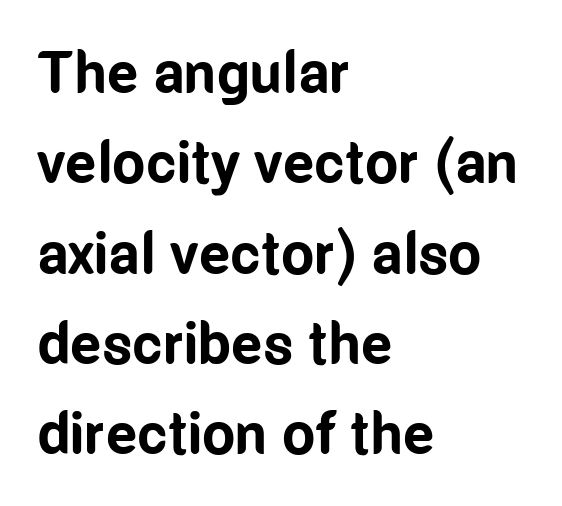
Q: Is the text bold? A: Yes.
Q: Is the text italic (slanted)? A: No, it is upright.
Q: Is the typeface a serif or a sans-serif typeface? A: Sans-serif.
Q: Is the text underlined? A: No.
Q: How is the paragraph aligned? A: Left-aligned.
Q: Is the spacing between letters normal or unusually wide? A: Normal.
Q: Is the spacing between lines tight, normal or loose? A: Normal.
Q: Width (condensed, normal, or wide)? A: Condensed.
Q: Stroke contrast? A: Low.
Q: x-height? A: Medium.
Q: Monospaced? A: No.
